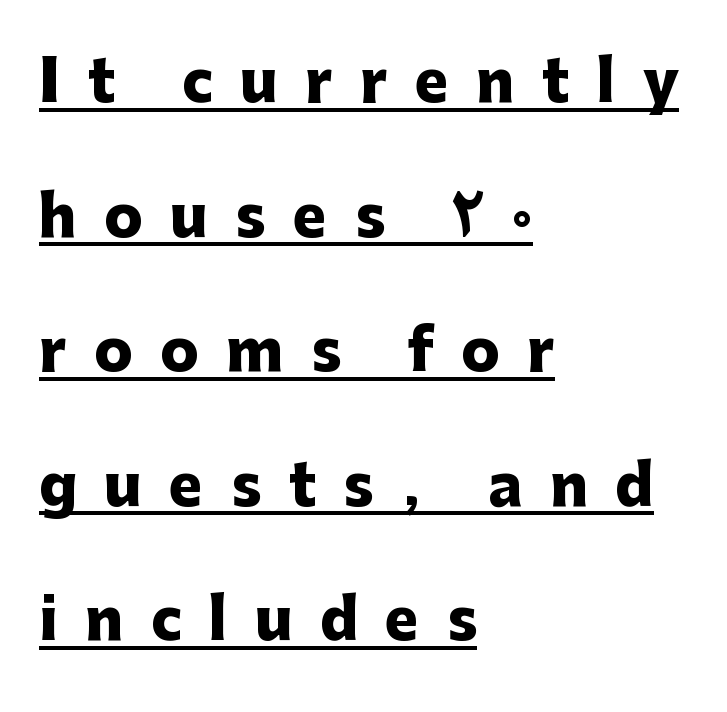
{"serif": "no", "italic": "no", "bold": "yes", "weight": "heavy", "width": "normal", "stroke_contrast": "low", "x_height": "medium", "monospaced": "no", "underline": "yes", "align": "left", "line_spacing": "loose", "line_spacing_ratio": 2.36, "letter_spacing": "wide", "letter_spacing_em": 0.48, "glyph_px": 57}
